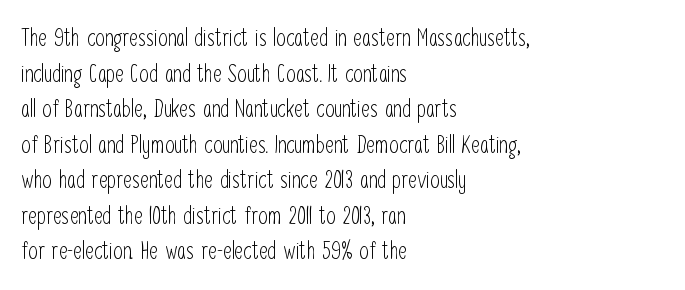
No italicization has been applied; the sample stays upright. Each line starts at the same left margin while the right side varies. Weight: regular or lighter. Compared with typical paragraphs, the rows here are spaced about the same. No extra tracking has been applied to these lines. Any mark beneath the type? The region is blank.
